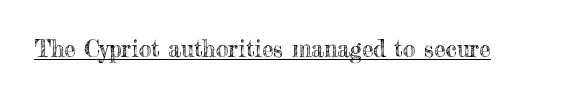
You can see a thin bar hugging the bottom of the glyphs. This rendering leaves character spacing at its baseline value. Style check: upright.
